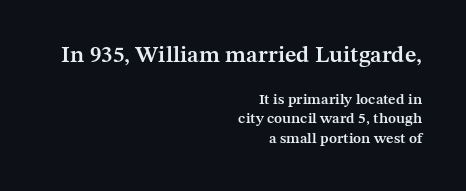
The image shows 23 px text type, upright; set right-aligned, normal line spacing (1.29x), normal letter spacing, not underlined; the first (top) block is 1.53x larger.
